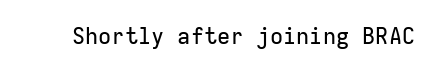
The image shows 22 px text type, upright; set normal letter spacing, not underlined.
